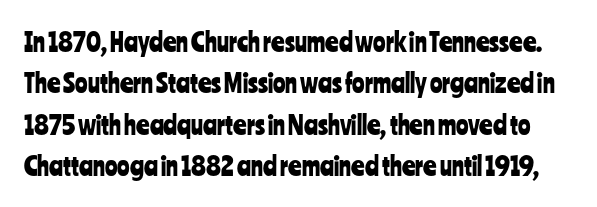
Glance below the letters and you will spot only blank space. The gaps between neighbouring characters are ordinary and unremarkable. Successive baselines arrive at the customary interval. Ordinary non-slanted type is in use.
